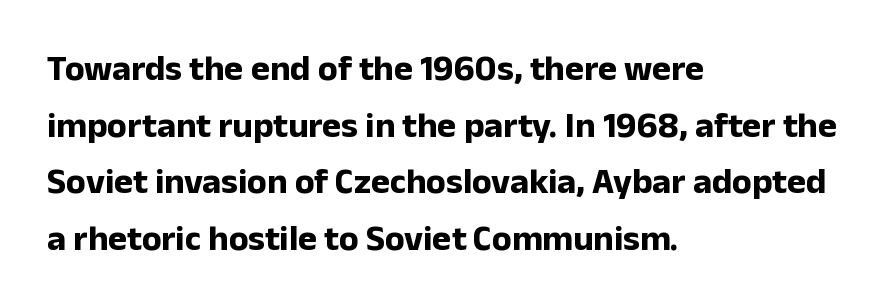
The image shows 36 px bold sans-serif type, upright; set left-aligned, normal line spacing (1.57x), normal letter spacing, not underlined; low stroke contrast and a medium x-height.
